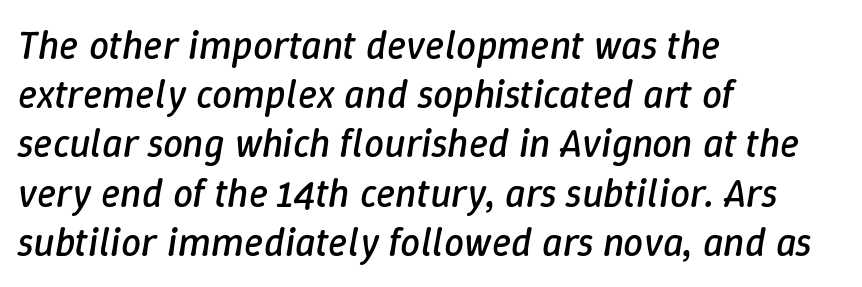
The image shows 40 px regular-weight type, italic (leaning right); set left-aligned, line spacing 1.23x, normal letter spacing, not underlined; low stroke contrast and a medium x-height.
